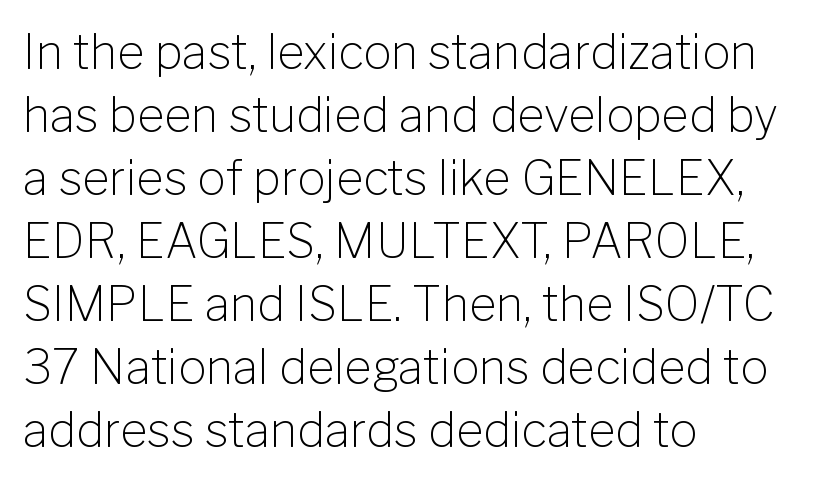
Q: Is the text bold? A: No.
Q: Is the text italic (slanted)? A: No, it is upright.
Q: Is the typeface a serif or a sans-serif typeface? A: Sans-serif.
Q: Is the text underlined? A: No.
Q: How is the paragraph aligned? A: Left-aligned.
Q: Is the spacing between letters normal or unusually wide? A: Normal.
Q: Is the spacing between lines tight, normal or loose? A: Normal.
Q: Width (condensed, normal, or wide)? A: Normal.
Q: Stroke contrast? A: Low.
Q: x-height? A: Medium.
Q: Monospaced? A: No.
